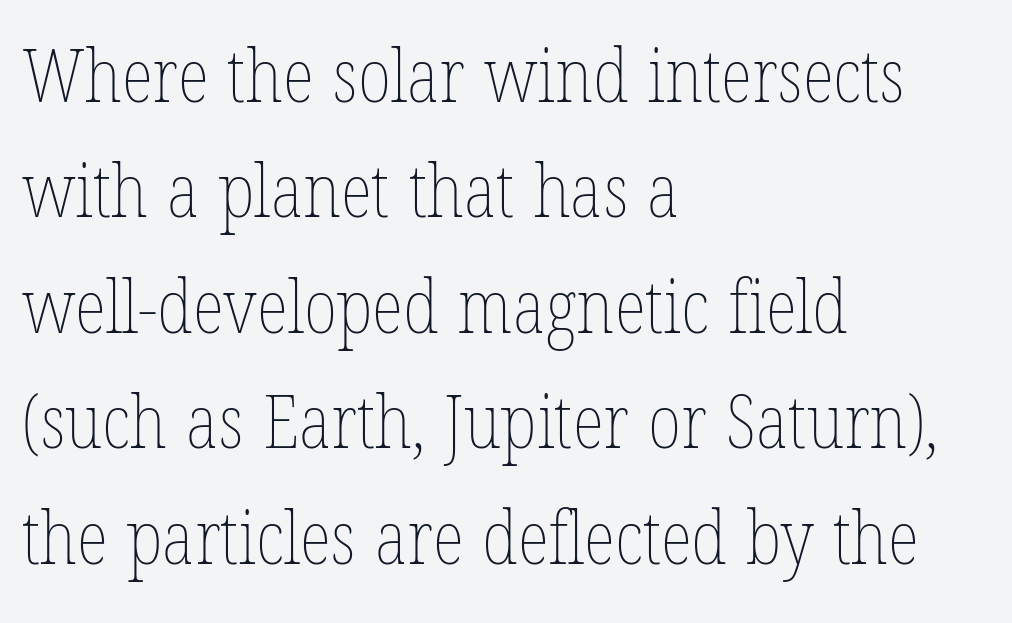
{"italic": "no", "bold": "no", "weight": "thin", "width": "condensed", "stroke_contrast": "low", "x_height": "medium", "monospaced": "no", "underline": "no", "align": "left", "line_spacing": "normal", "line_spacing_ratio": 1.56, "letter_spacing": "normal", "letter_spacing_em": 0.0, "glyph_px": 74}
